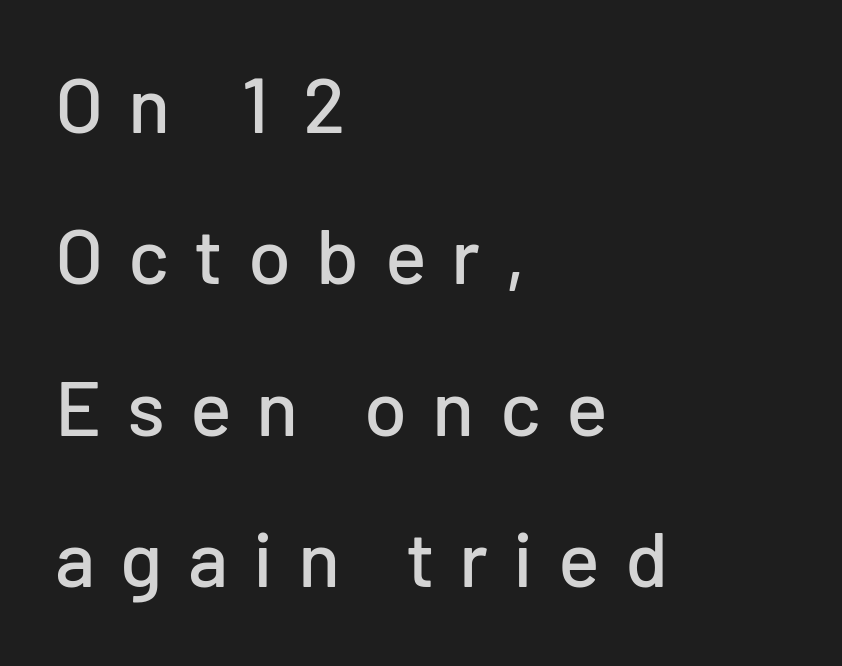
The lines are quadded left. The specimen omits any rule beneath the text block's lines. Compared with typical body copy, the letter spacing here is much looser. Regarding serifs, this sample does without them. Line spacing here is loose.
